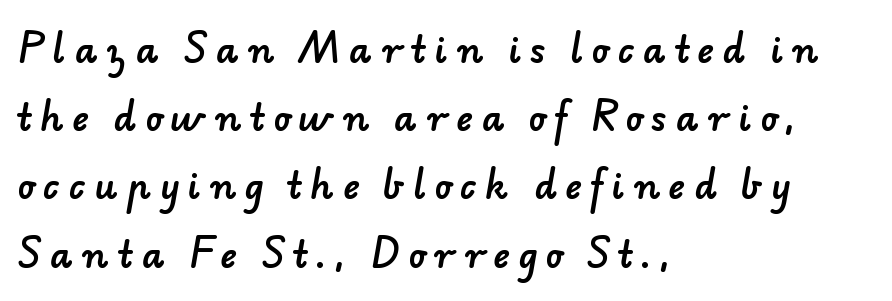
The passage shown is typed in a proportional face where columns would drift. The letters carry no serifs — their stems end cleanly without finishing strokes. Is there much room between lines? Yes — plenty of vertical air separates them. Words float on clear page, feet unadorned. Visually the block forms a straight wall on the left and a jagged coastline on the right.
